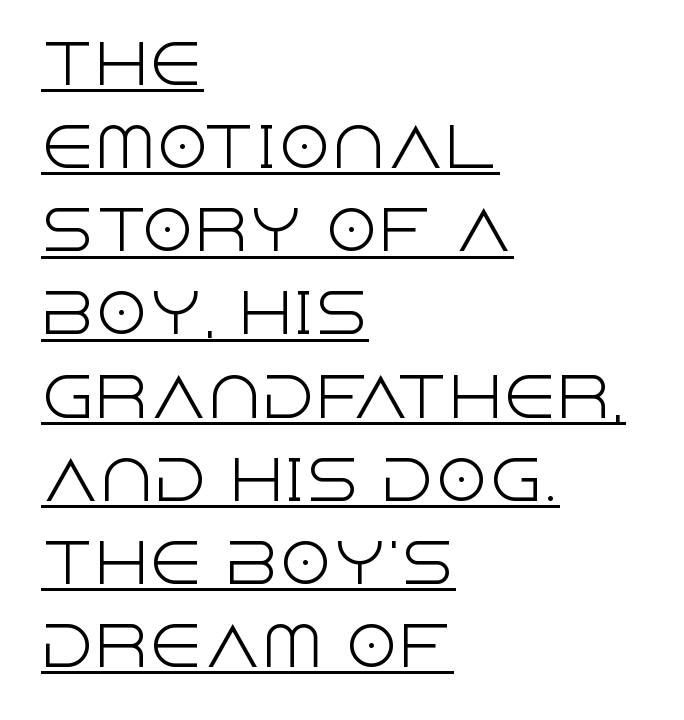
The image shows 54 px light sans-serif type, upright; set left-aligned, normal line spacing (1.54x), normal letter spacing, underlined; a large x-height.
